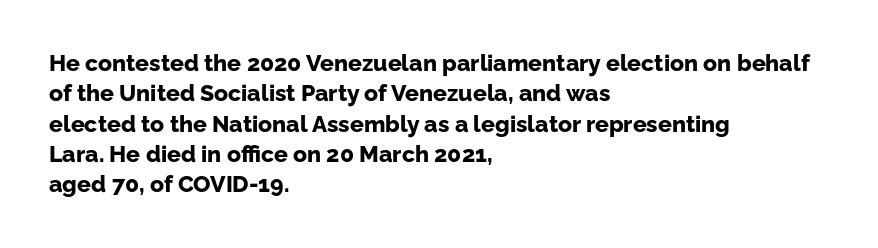
The image shows 23 px bold type, upright; set left-aligned, normal line spacing (1.32x), normal letter spacing, not underlined.
